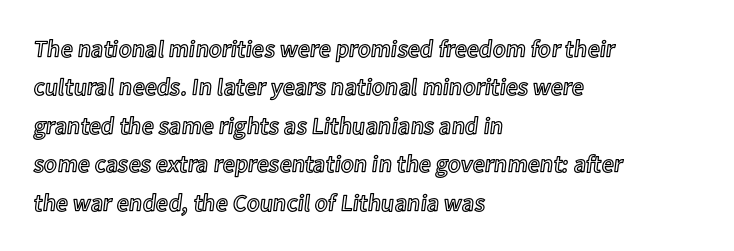
How would I describe the line gaps? Plain and ordinary. Teacher's note: observe the even left margin — that is flush-left alignment. Decoration check: the copy has no underline. Characters follow at the spacing the type designer built in.
